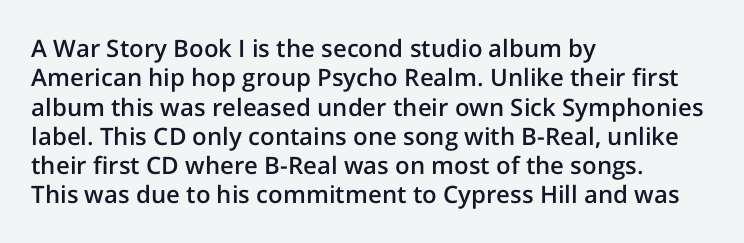
The image shows 24 px text type, upright; set left-aligned, line spacing 1.22x, normal letter spacing, not underlined.
